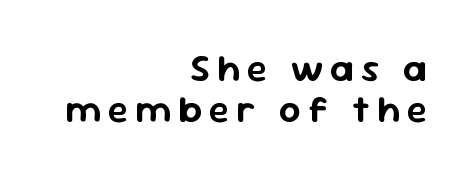
The image shows 38 px sans-serif type, upright; set right-aligned, tight line spacing (1.08x), not underlined; low stroke contrast and a medium x-height.
